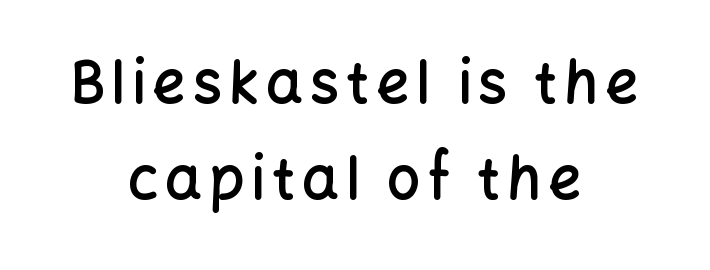
{"serif": "no", "italic": "no", "bold": "semi", "weight": "semibold", "width": "normal", "stroke_contrast": "low", "x_height": "medium", "monospaced": "no", "underline": "no", "align": "center", "line_spacing": "normal", "line_spacing_ratio": 1.66, "glyph_px": 58}
